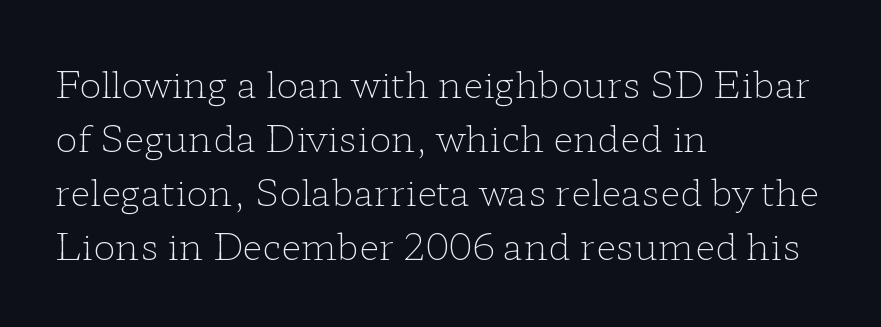
{"serif": "yes", "italic": "no", "bold": "no", "weight": "light", "width": "wide", "stroke_contrast": "low", "x_height": "medium", "monospaced": "no", "underline": "no", "align": "left", "line_spacing": "normal", "line_spacing_ratio": 1.46, "letter_spacing": "normal", "letter_spacing_em": 0.0, "glyph_px": 37}
